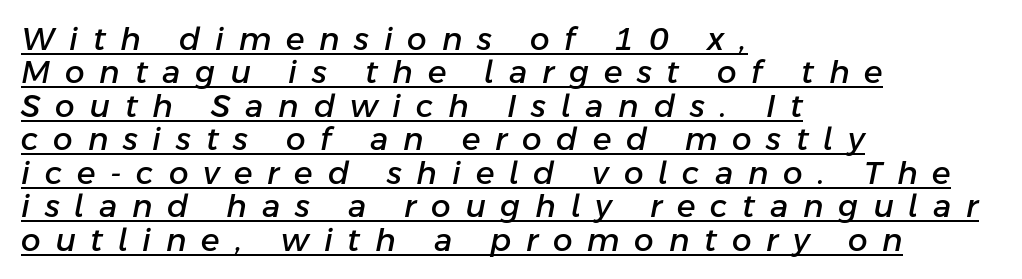
Q: Is the text italic (slanted)? A: Yes, it leans right by about 11 degrees.
Q: Is the text underlined? A: Yes.
Q: How is the paragraph aligned? A: Left-aligned.
Q: Is the spacing between letters normal or unusually wide? A: Unusually wide.
Q: Is the spacing between lines tight, normal or loose? A: Tight.
Q: Width (condensed, normal, or wide)? A: Normal.
Q: Stroke contrast? A: Low.
Q: x-height? A: Medium.
Q: Monospaced? A: No.
